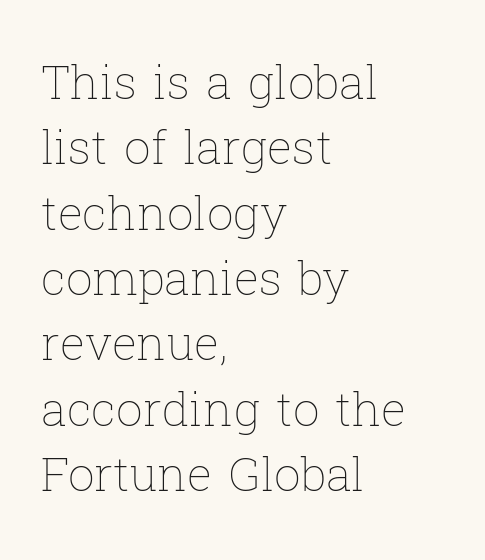
The paragraph shown leans on its left margin. The space directly below the letters is spotless. How are the letters spaced? Ordinarily, with no added tracking. The font is comparable to plain body text, perhaps lighter.
